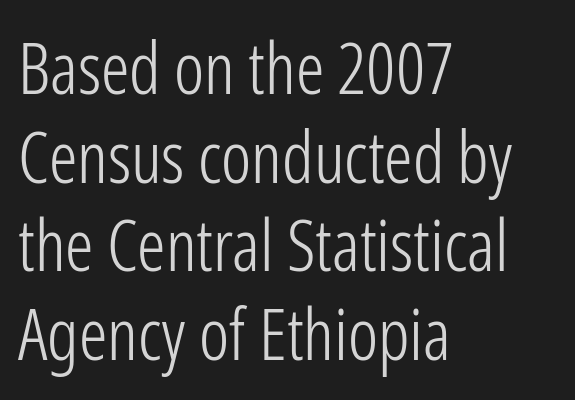
The image shows 71 px light, condensed sans-serif type, upright; set left-aligned, normal line spacing (1.25x), normal letter spacing, not underlined; low stroke contrast and a medium x-height.
